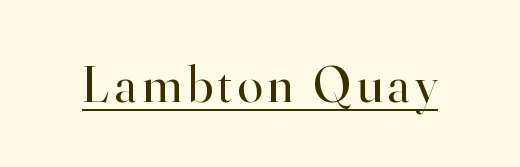
Q: Is the text bold? A: No.
Q: Is the text italic (slanted)? A: No, it is upright.
Q: Is the typeface a serif or a sans-serif typeface? A: Serif.
Q: Is the text underlined? A: Yes.
Q: Width (condensed, normal, or wide)? A: Normal.
Q: Stroke contrast? A: High.
Q: x-height? A: Small.
Q: Monospaced? A: No.
